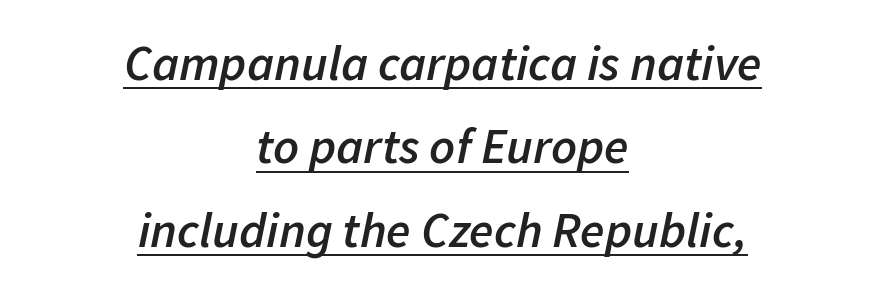
Observe the ordinary spacing: letters are neighbours, not strangers. These lines are rendered in a variable-pitch font. The letters are semibold — heavier than regular but short of a full bold. Characters are canted at an angle relative to the baseline's perpendicular. This rendering features underlined lettering.
